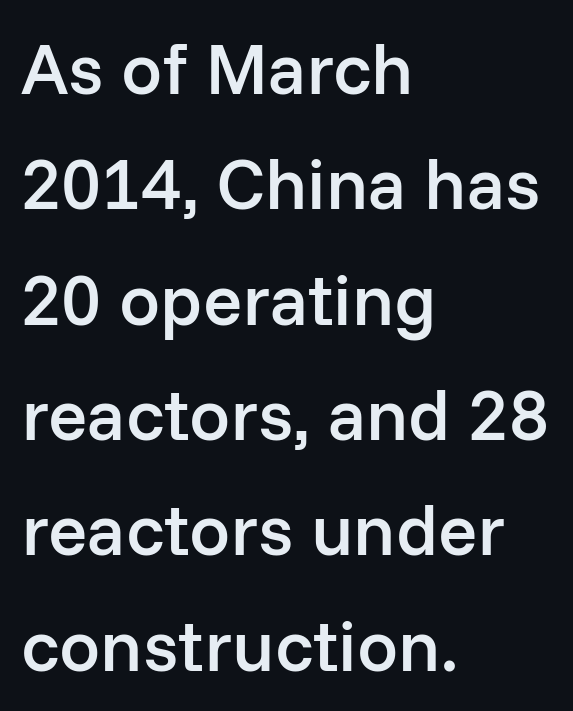
Each glyph is drawn with semibold strokes, heavier than normal yet not fully bold. A student would call this left alignment; a typographer would say flush left, rag right. Bare-footed words on every line. If you measured baseline to baseline, you'd find a middling distance. The typeface chosen for these lines omits serifs.
